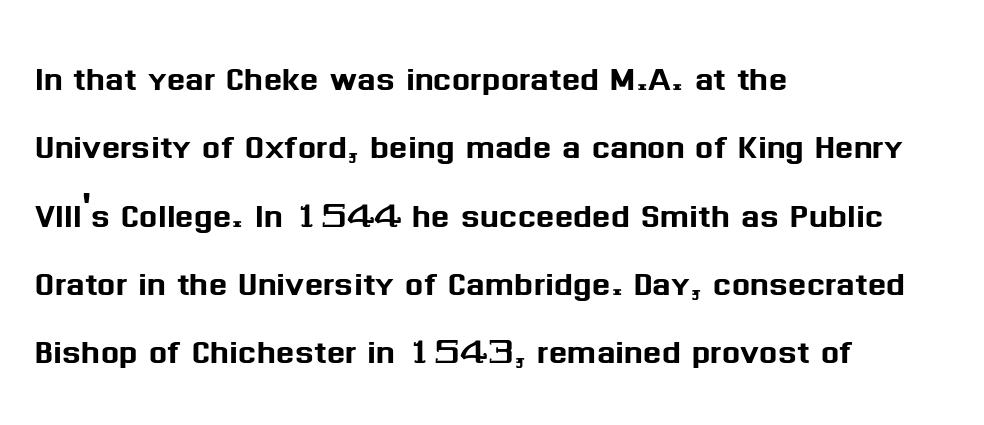
In terms of leading, this rendering sits right in the middle. Short note: letters normally spaced. Posture: vertical. Letters rest on an invisible, unmarked baseline.
